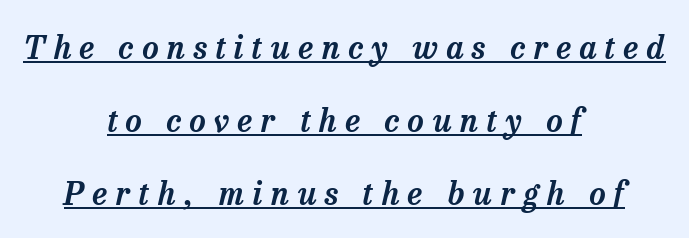
{"serif": "yes", "italic": "yes", "lean": "right", "slant_degrees": 13, "width": "normal", "stroke_contrast": "low", "x_height": "medium", "monospaced": "no", "underline": "yes", "align": "center", "line_spacing": "loose", "line_spacing_ratio": 2.28, "letter_spacing": "wide", "letter_spacing_em": 0.26, "glyph_px": 32}
